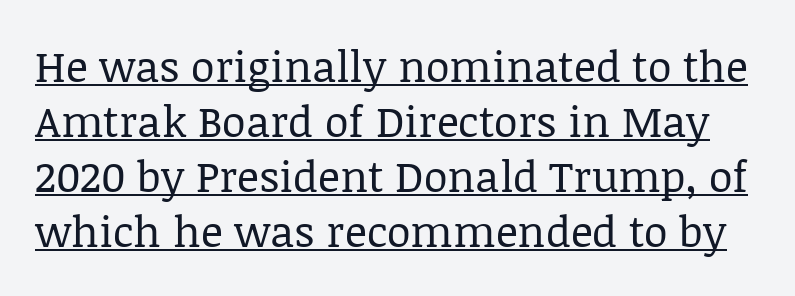
Q: Is the text bold? A: No.
Q: Is the text italic (slanted)? A: No, it is upright.
Q: Is the typeface a serif or a sans-serif typeface? A: Serif.
Q: Is the text underlined? A: Yes.
Q: Is the spacing between letters normal or unusually wide? A: Normal.
Q: Is the spacing between lines tight, normal or loose? A: Normal.
Q: Width (condensed, normal, or wide)? A: Normal.
Q: Stroke contrast? A: Low.
Q: x-height? A: Large.
Q: Monospaced? A: No.
